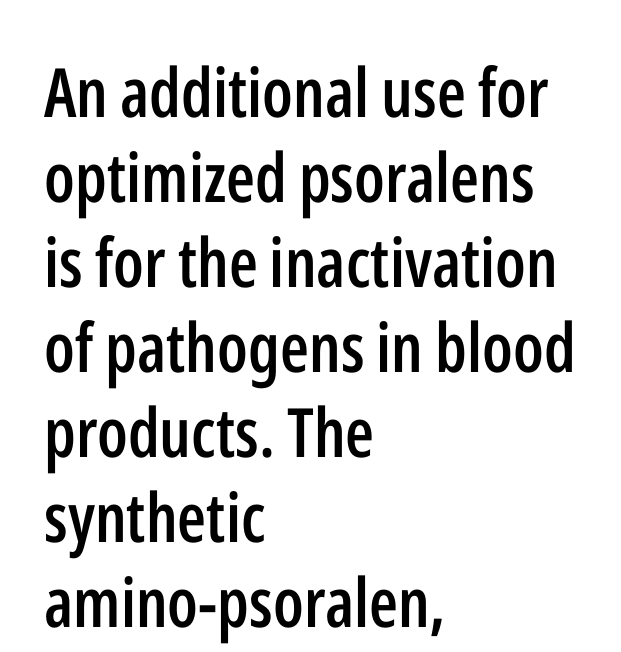
The specimen reads as upright at a glance. Every row of glyphs begins at an identical x-position on the left. Tracking here is standard; glyphs follow each other at the usual distance. Summary of weight: moderately heavy, a semibold. Compared with typical paragraphs, the rows here are spaced about the same.
